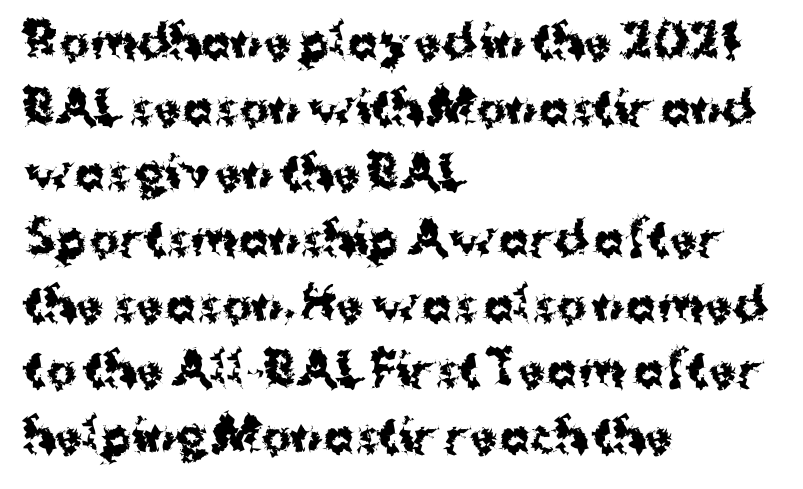
Q: Is the text bold? A: Yes.
Q: Is the text italic (slanted)? A: No, it is upright.
Q: Is the typeface a serif or a sans-serif typeface? A: Sans-serif.
Q: Is the text underlined? A: No.
Q: How is the paragraph aligned? A: Left-aligned.
Q: Is the spacing between letters normal or unusually wide? A: Normal.
Q: Is the spacing between lines tight, normal or loose? A: Normal.
Q: Width (condensed, normal, or wide)? A: Normal.
Q: Stroke contrast? A: Medium.
Q: x-height? A: Medium.
Q: Monospaced? A: No.
